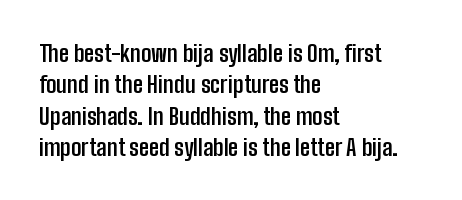
The image shows 23 px bold type, upright; set left-aligned, normal line spacing (1.36x), normal letter spacing, not underlined.
